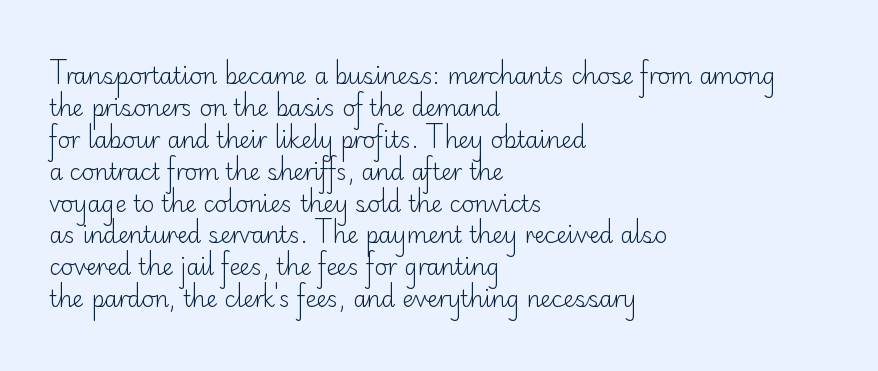
Q: Is the text bold? A: No.
Q: Is the text italic (slanted)? A: No, it is upright.
Q: Is the text underlined? A: No.
Q: How is the paragraph aligned? A: Left-aligned.
Q: Is the spacing between letters normal or unusually wide? A: Normal.
Q: Is the spacing between lines tight, normal or loose? A: Normal.
